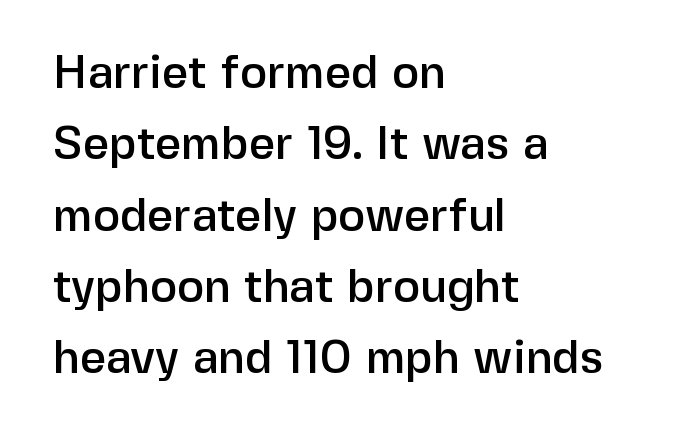
Q: Is the text italic (slanted)? A: No, it is upright.
Q: Is the typeface a serif or a sans-serif typeface? A: Sans-serif.
Q: Is the text underlined? A: No.
Q: How is the paragraph aligned? A: Left-aligned.
Q: Is the spacing between letters normal or unusually wide? A: Normal.
Q: Is the spacing between lines tight, normal or loose? A: Normal.
Q: Width (condensed, normal, or wide)? A: Normal.
Q: Stroke contrast? A: Low.
Q: x-height? A: Medium.
Q: Monospaced? A: No.
